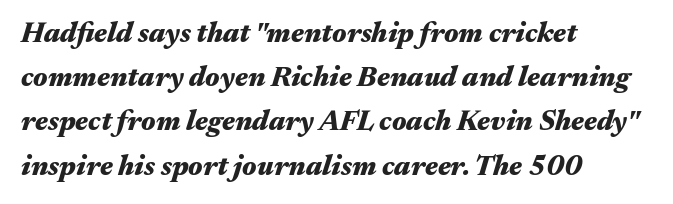
Q: Is the text bold? A: Yes.
Q: Is the text italic (slanted)? A: Yes, it leans right by about 17 degrees.
Q: Is the text underlined? A: No.
Q: How is the paragraph aligned? A: Left-aligned.
Q: Is the spacing between letters normal or unusually wide? A: Normal.
Q: Is the spacing between lines tight, normal or loose? A: Normal.
Q: Width (condensed, normal, or wide)? A: Wide.
Q: Stroke contrast? A: Medium.
Q: x-height? A: Medium.
Q: Monospaced? A: No.
